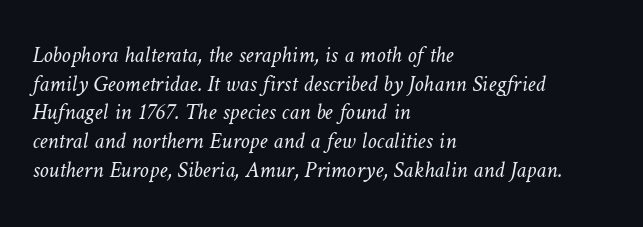
The image shows 23 px text type; set left-aligned, normal line spacing (1.25x), normal letter spacing, not underlined.
